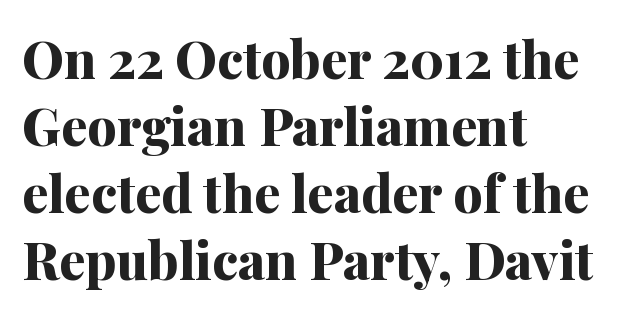
{"serif": "yes", "italic": "no", "bold": "yes", "weight": "bold", "width": "normal", "stroke_contrast": "medium", "x_height": "medium", "monospaced": "no", "underline": "no", "align": "left", "line_spacing": "normal", "line_spacing_ratio": 1.29, "letter_spacing": "normal", "letter_spacing_em": 0.0, "glyph_px": 52}
